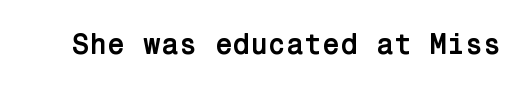
Q: Is the text bold? A: Yes.
Q: Is the text italic (slanted)? A: No, it is upright.
Q: Is the typeface a serif or a sans-serif typeface? A: Sans-serif.
Q: Is the text underlined? A: No.
Q: Is the spacing between letters normal or unusually wide? A: Normal.
Q: Width (condensed, normal, or wide)? A: Normal.
Q: Stroke contrast? A: Low.
Q: x-height? A: Medium.
